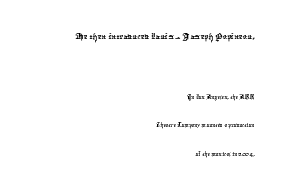
{"underline": "no", "align": "right", "line_spacing": "loose", "line_spacing_ratio": 2.02, "letter_spacing": "normal", "letter_spacing_em": 0.0, "larger_block": "first", "size_ratio": 1.57, "glyph_px": 22}
